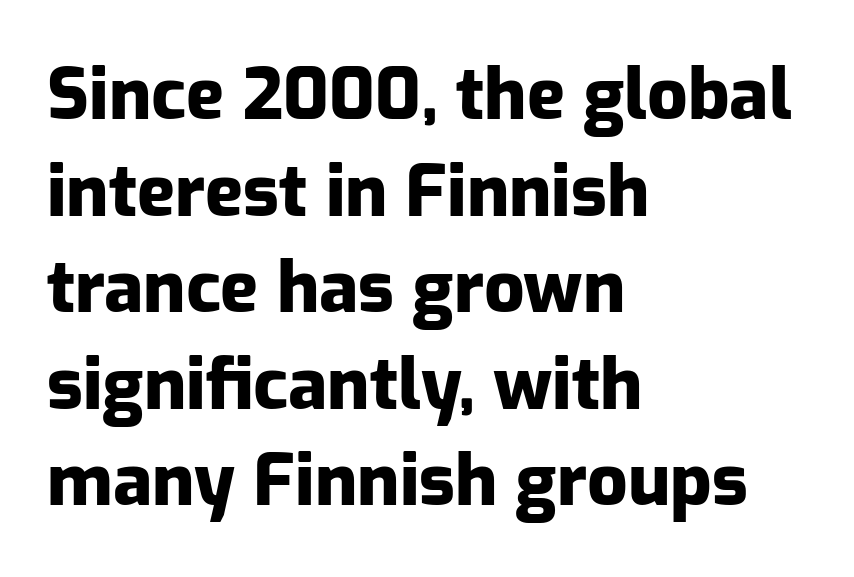
{"serif": "no", "italic": "no", "bold": "yes", "weight": "heavy", "width": "normal", "stroke_contrast": "low", "x_height": "medium", "monospaced": "no", "underline": "no", "align": "left", "line_spacing": "normal", "line_spacing_ratio": 1.36, "letter_spacing": "normal", "letter_spacing_em": 0.0, "glyph_px": 71}
